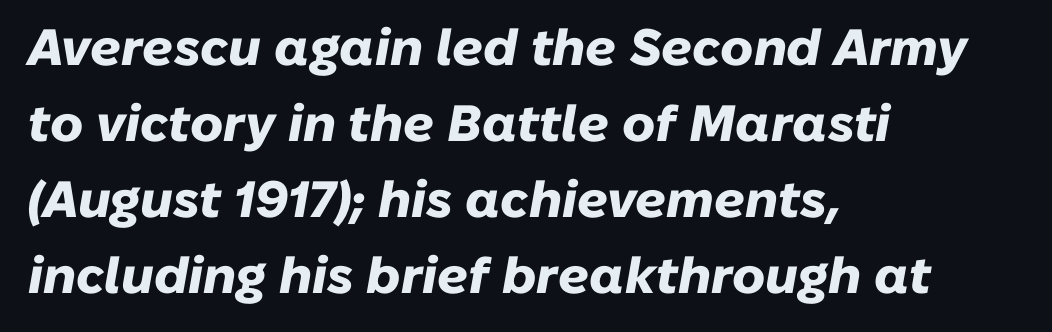
The image shows 51 px heavy type, italic (leaning right); set left-aligned, normal line spacing (1.49x), normal letter spacing, not underlined; low stroke contrast and a medium x-height.
